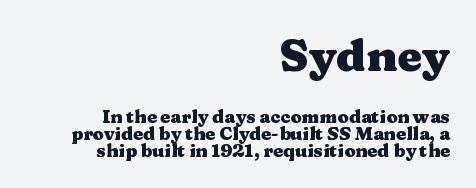
{"serif": "yes", "italic": "no", "bold": "yes", "weight": "heavy", "width": "wide", "stroke_contrast": "medium", "x_height": "medium", "monospaced": "no", "underline": "no", "align": "right", "line_spacing": "tight", "line_spacing_ratio": 0.95, "letter_spacing": "normal", "letter_spacing_em": 0.0, "larger_block": "first", "size_ratio": 2.5, "glyph_px": 45}
